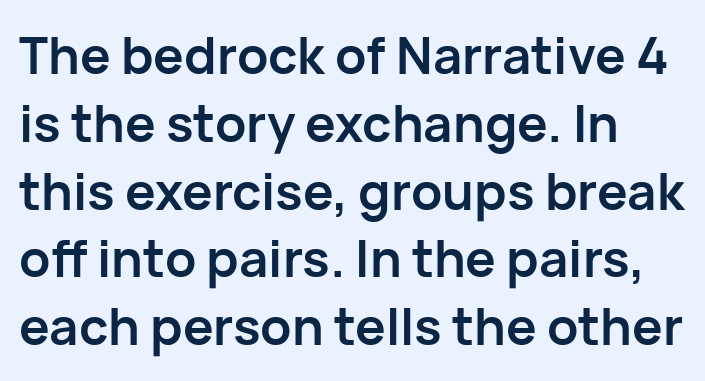
The image shows 51 px semibold sans-serif type, upright; set left-aligned, normal line spacing (1.33x), normal letter spacing, not underlined; low stroke contrast and a medium x-height.
